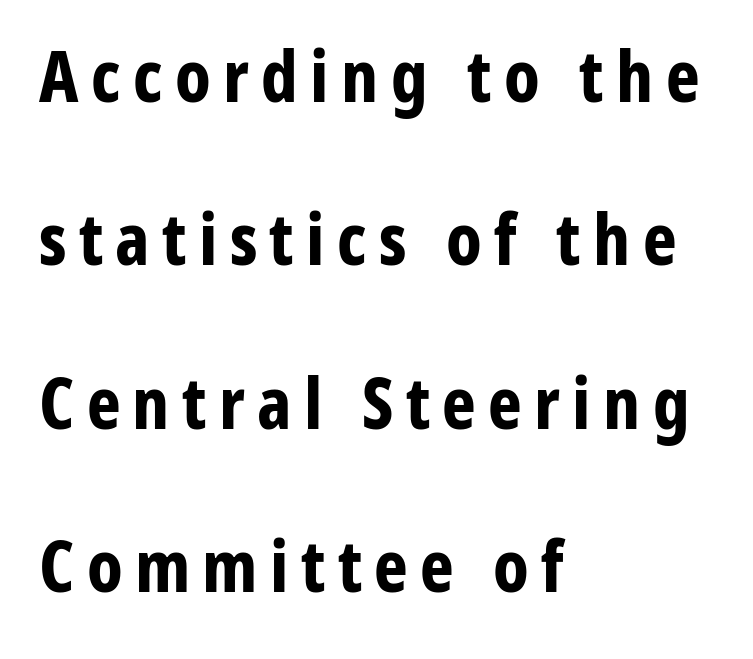
The letters stand upright; this is a roman face. Here the designer chose a conventional face with non-uniform glyph widths. Summary of vertical rhythm: relaxed, with wide interline spacing. Each line starts at the same left margin while the right side varies. The baseline area is clear. The characters look thick and weighty, a clear bold.
